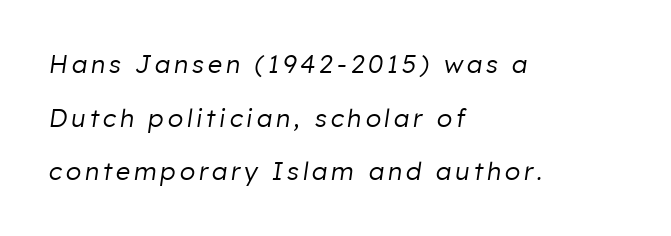
{"italic": "yes", "lean": "right", "slant_degrees": 8, "bold": "no", "underline": "no", "align": "left", "line_spacing": "loose", "line_spacing_ratio": 2.15, "glyph_px": 25}
